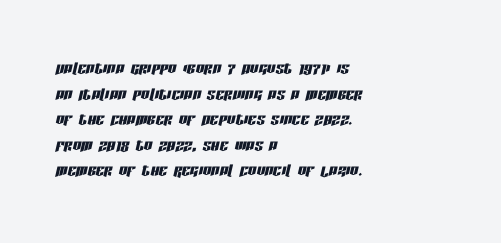
Q: Is the text italic (slanted)? A: Yes, it leans right by about 13 degrees.
Q: Is the text underlined? A: No.
Q: How is the paragraph aligned? A: Left-aligned.
Q: Is the spacing between letters normal or unusually wide? A: Normal.
